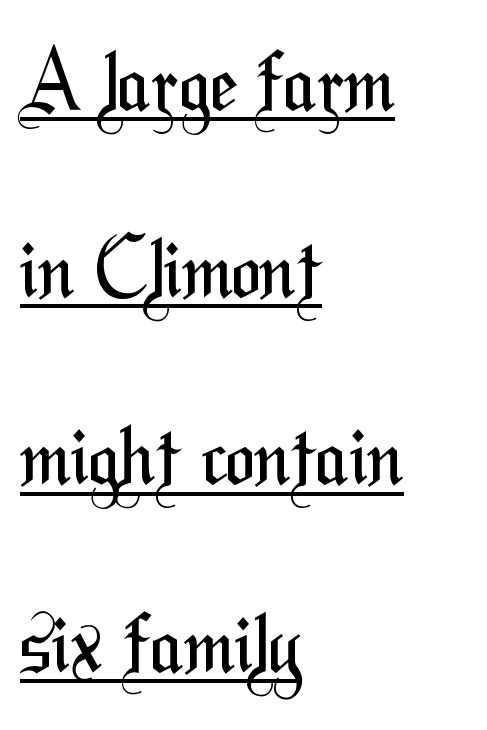
Stems here are at most as thick as an everyday book face. Compared with typical paragraphs, the rows here are farther apart. Nothing sits at the stroke ends, so this counts as sans-serif. Visually the block forms a straight wall on the left and a jagged coastline on the right.
